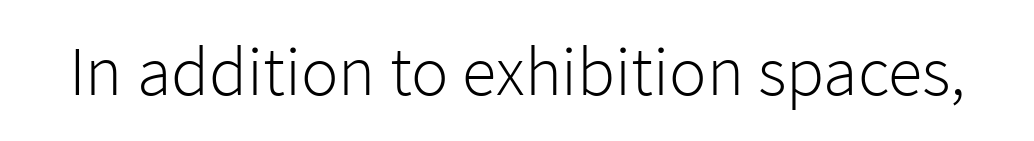
Q: Is the text bold? A: No.
Q: Is the text italic (slanted)? A: No, it is upright.
Q: Is the typeface a serif or a sans-serif typeface? A: Sans-serif.
Q: Is the text underlined? A: No.
Q: Is the spacing between letters normal or unusually wide? A: Normal.
Q: Width (condensed, normal, or wide)? A: Normal.
Q: Stroke contrast? A: Low.
Q: x-height? A: Medium.
Q: Monospaced? A: No.
